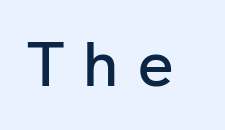
{"serif": "no", "italic": "no", "width": "normal", "stroke_contrast": "low", "x_height": "medium", "monospaced": "no", "underline": "no", "letter_spacing": "wide", "letter_spacing_em": 0.29, "glyph_px": 64}
